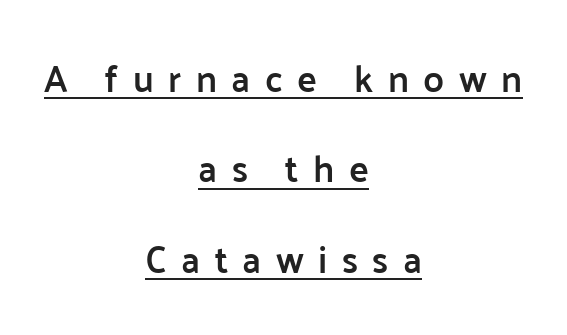
{"serif": "no", "italic": "no", "bold": "semi", "weight": "semibold", "width": "normal", "stroke_contrast": "low", "x_height": "medium", "monospaced": "no", "underline": "yes", "align": "center", "line_spacing": "loose", "line_spacing_ratio": 2.44, "letter_spacing": "wide", "letter_spacing_em": 0.39, "glyph_px": 37}
